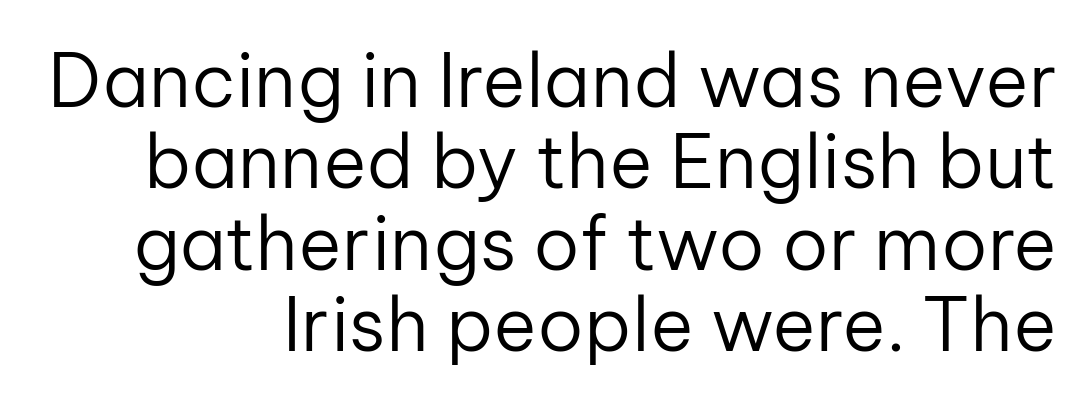
{"serif": "no", "italic": "no", "bold": "no", "weight": "regular", "width": "normal", "stroke_contrast": "low", "x_height": "medium", "monospaced": "no", "underline": "no", "align": "right", "line_spacing": "tight", "line_spacing_ratio": 1.1, "letter_spacing": "normal", "letter_spacing_em": 0.0, "glyph_px": 74}
